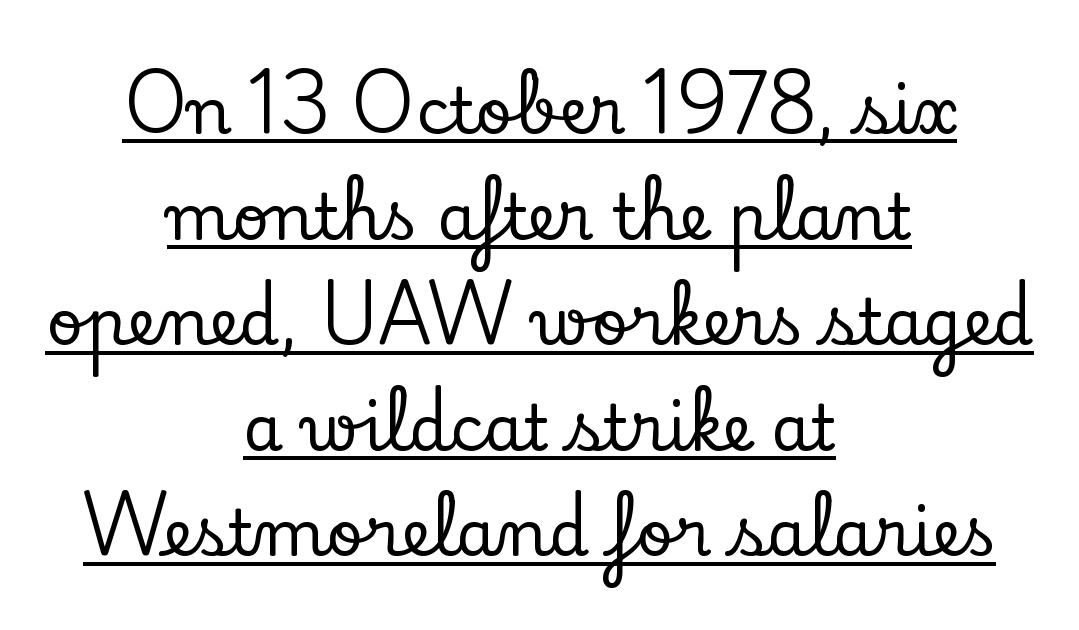
{"italic": "no", "width": "normal", "stroke_contrast": "low", "x_height": "small", "monospaced": "no", "underline": "yes", "align": "center", "line_spacing": "normal", "line_spacing_ratio": 1.65, "letter_spacing": "normal", "letter_spacing_em": 0.0, "glyph_px": 64}
